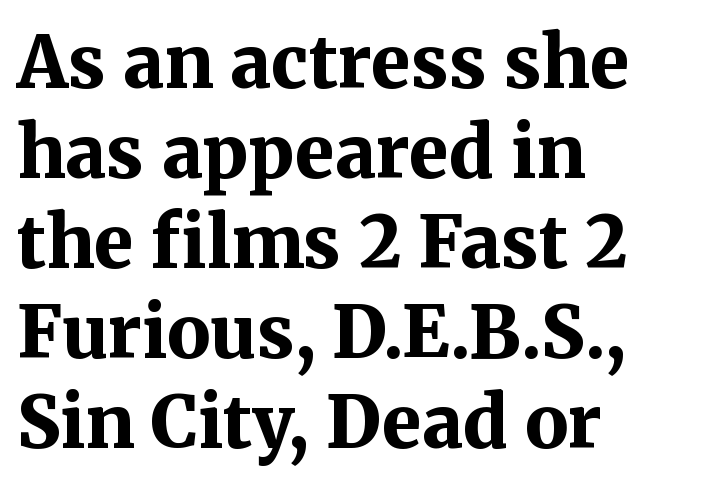
Q: Is the text bold? A: Yes.
Q: Is the text italic (slanted)? A: No, it is upright.
Q: Is the typeface a serif or a sans-serif typeface? A: Serif.
Q: Is the text underlined? A: No.
Q: How is the paragraph aligned? A: Left-aligned.
Q: Is the spacing between letters normal or unusually wide? A: Normal.
Q: Is the spacing between lines tight, normal or loose? A: Normal.
Q: Width (condensed, normal, or wide)? A: Normal.
Q: Stroke contrast? A: Medium.
Q: x-height? A: Medium.
Q: Monospaced? A: No.
